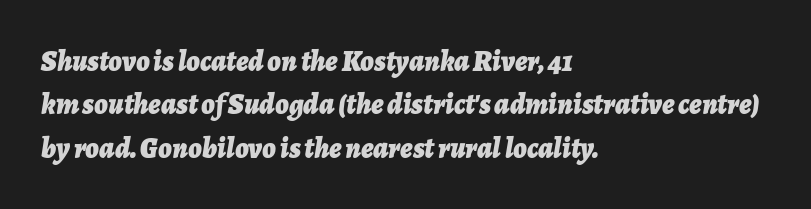
Q: Is the text bold? A: Yes.
Q: Is the text italic (slanted)? A: Yes, it leans right by about 7 degrees.
Q: Is the text underlined? A: No.
Q: How is the paragraph aligned? A: Left-aligned.
Q: Is the spacing between letters normal or unusually wide? A: Normal.
Q: Is the spacing between lines tight, normal or loose? A: Normal.
Q: Width (condensed, normal, or wide)? A: Normal.
Q: Stroke contrast? A: Low.
Q: x-height? A: Medium.
Q: Monospaced? A: No.
